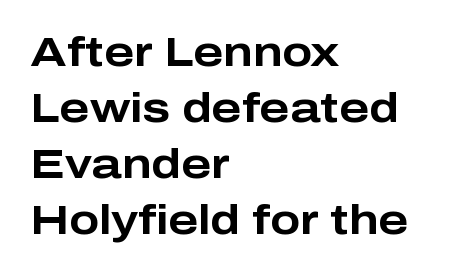
If you drew a ruler down the left edge, every line would touch it. The words here are not underlined. Do the letters lean? They stand straight. Evenly set lines give the paragraph a standard silhouette. These lines carry a lot of weight — the face is fully bold. The type is set solid horizontally, with unmodified tracking.
